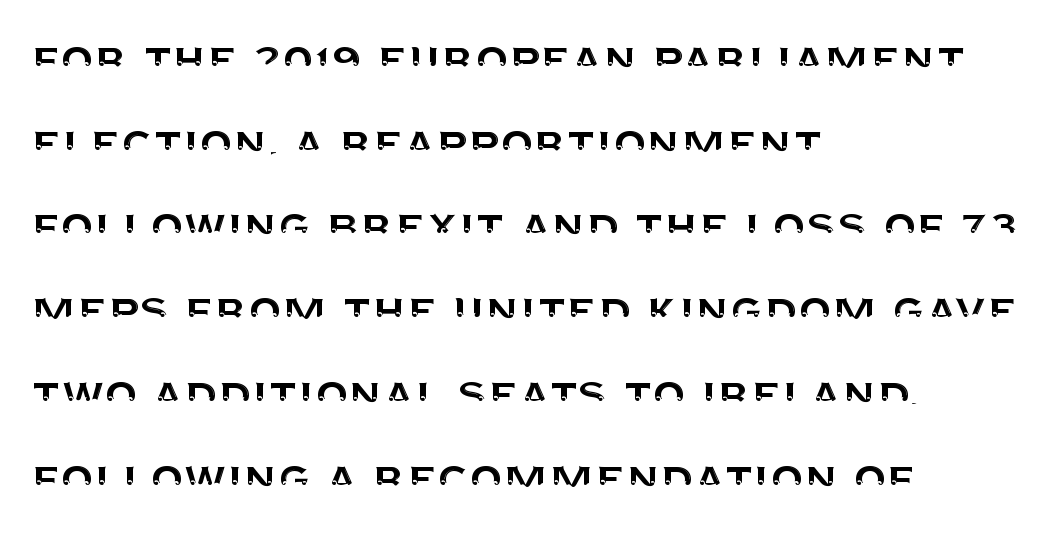
Line spacing here is normal. The passage shown is typeset with a sans-serif family. Underline: absent. Every row of glyphs begins at an identical x-position on the left.
